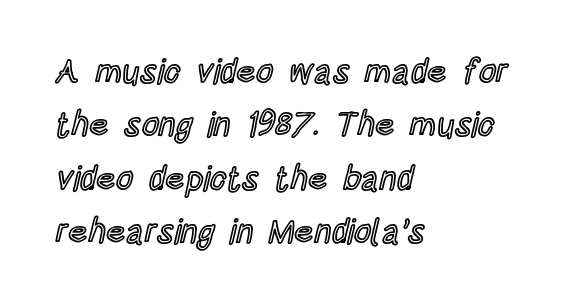
The image shows 34 px condensed type; set left-aligned, normal line spacing (1.57x), normal letter spacing, not underlined; a large x-height.
